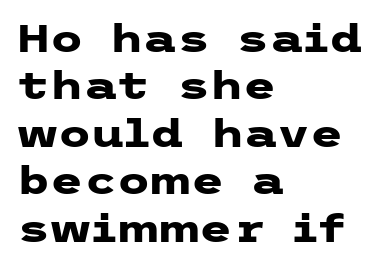
{"serif": "no", "italic": "no", "bold": "yes", "weight": "heavy", "width": "wide", "stroke_contrast": "low", "x_height": "medium", "underline": "no", "align": "left", "line_spacing": "normal", "line_spacing_ratio": 1.25, "letter_spacing": "normal", "letter_spacing_em": 0.0, "glyph_px": 38}
